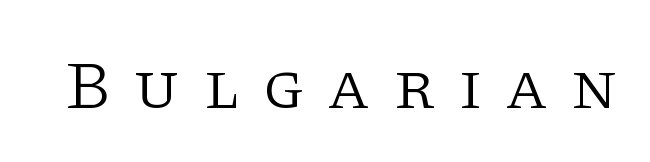
The image shows 68 px light serif type, upright; set unusually wide letter spacing (+0.34 em), not underlined; low stroke contrast and a large x-height.
